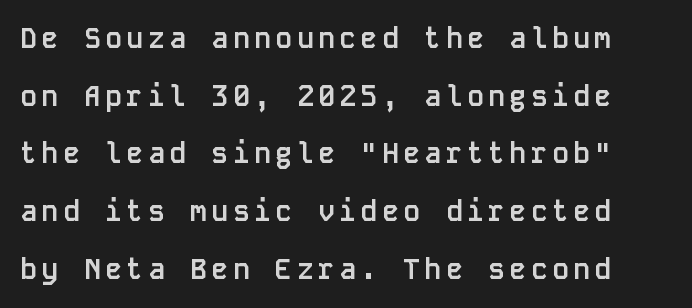
Q: Is the text bold? A: Yes.
Q: Is the text italic (slanted)? A: No, it is upright.
Q: Is the typeface a serif or a sans-serif typeface? A: Sans-serif.
Q: Is the text underlined? A: No.
Q: Is the spacing between lines tight, normal or loose? A: Loose.
Q: Width (condensed, normal, or wide)? A: Normal.
Q: Stroke contrast? A: Low.
Q: x-height? A: Large.
Q: Monospaced? A: Yes.
